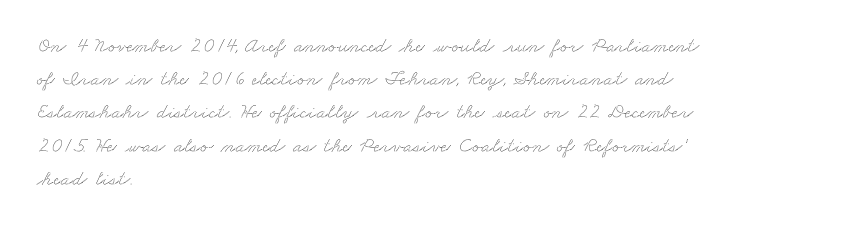
Q: Is the text underlined? A: No.
Q: How is the paragraph aligned? A: Left-aligned.
Q: Is the spacing between letters normal or unusually wide? A: Normal.
Q: Is the spacing between lines tight, normal or loose? A: Normal.
